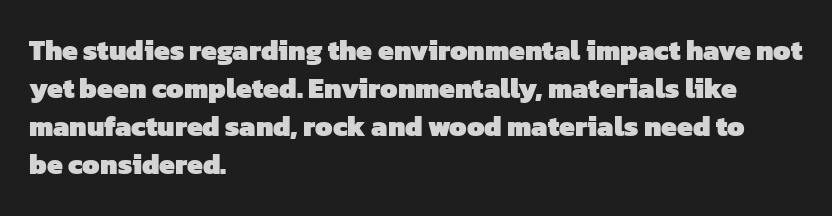
{"serif": "no", "bold": "yes", "weight": "heavy", "width": "normal", "stroke_contrast": "low", "x_height": "medium", "monospaced": "no", "underline": "no", "align": "left", "line_spacing": "normal", "line_spacing_ratio": 1.36, "letter_spacing": "normal", "letter_spacing_em": 0.0, "glyph_px": 28}
